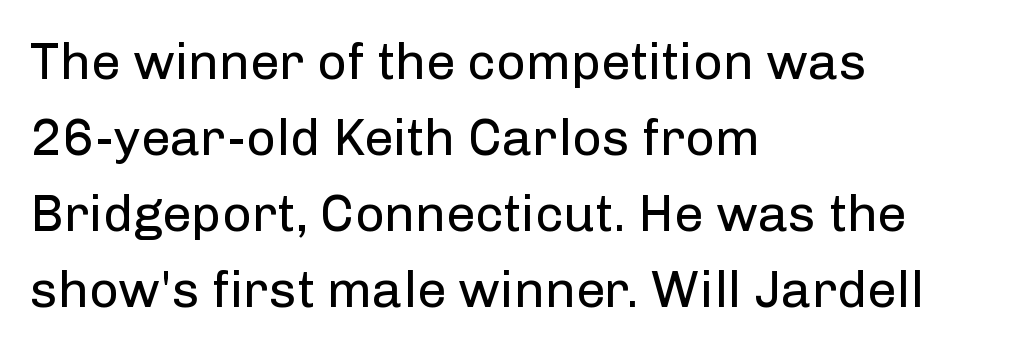
{"serif": "no", "italic": "no", "bold": "no", "weight": "regular", "width": "normal", "stroke_contrast": "low", "x_height": "medium", "monospaced": "no", "underline": "no", "align": "left", "line_spacing": "normal", "line_spacing_ratio": 1.46, "letter_spacing": "normal", "letter_spacing_em": 0.0, "glyph_px": 52}
